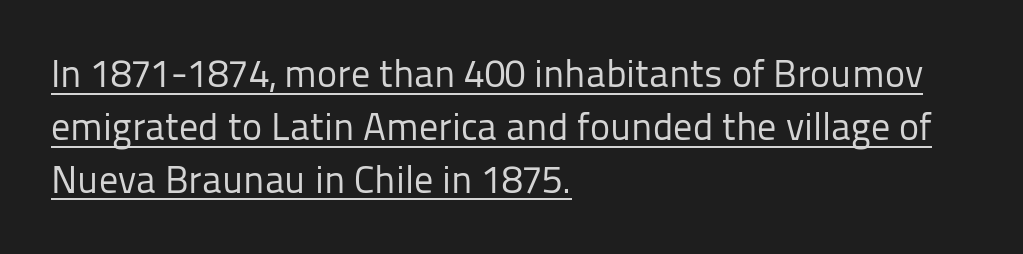
Type style note: lacks serifs. Horizontally, the lines are justified to the leading edge only. Vertical strokes here are truly vertical. The designer left line spacing at the default.
